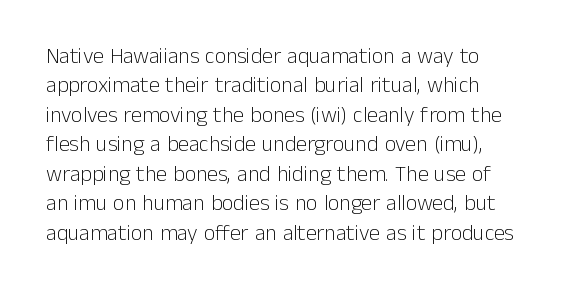
{"italic": "no", "bold": "no", "underline": "no", "line_spacing": "normal", "line_spacing_ratio": 1.34, "letter_spacing": "normal", "letter_spacing_em": 0.0, "glyph_px": 22}
